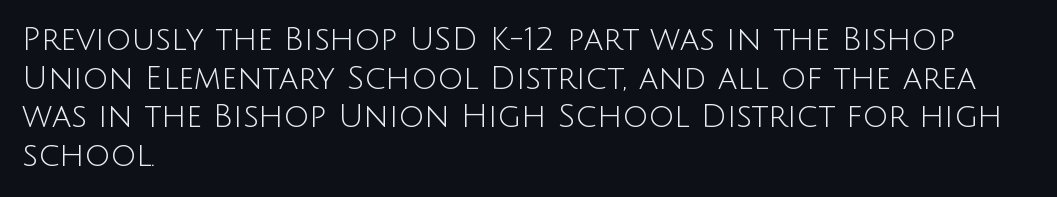
{"serif": "no", "italic": "no", "bold": "no", "weight": "light", "width": "normal", "stroke_contrast": "low", "x_height": "large", "monospaced": "no", "underline": "no", "align": "left", "line_spacing_ratio": 1.21, "letter_spacing": "normal", "letter_spacing_em": 0.0, "glyph_px": 32}
